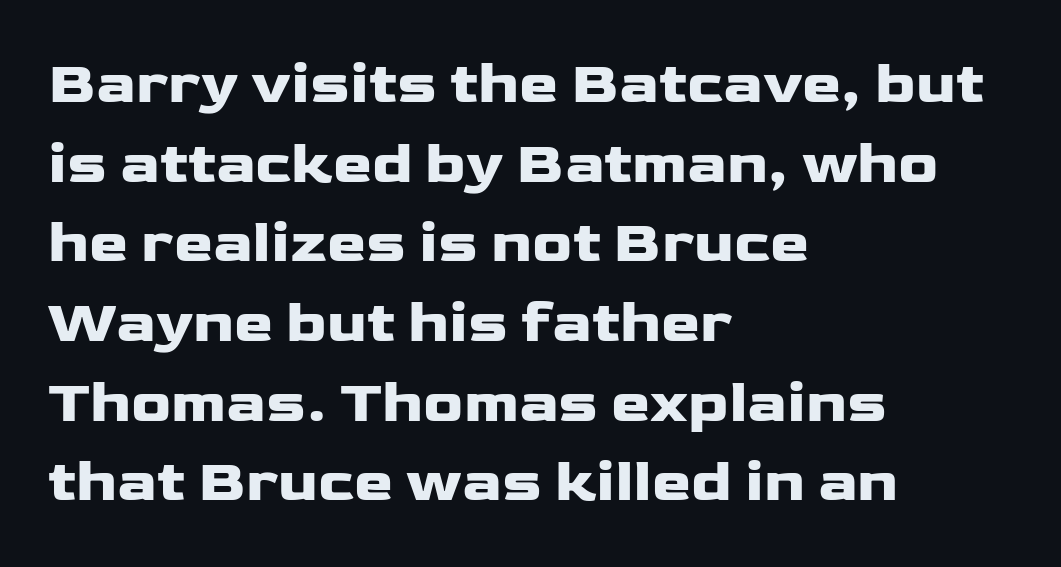
Regarding serifs, this sample does without them. Weight: bold. Nothing unusual about the tracking: characters are spaced as the font intends. Leading matches the norm, producing a regular column. The lines in this sample share a left origin and differ only in where they stop. The letters advance in unequal steps, a hallmark of proportional type.
